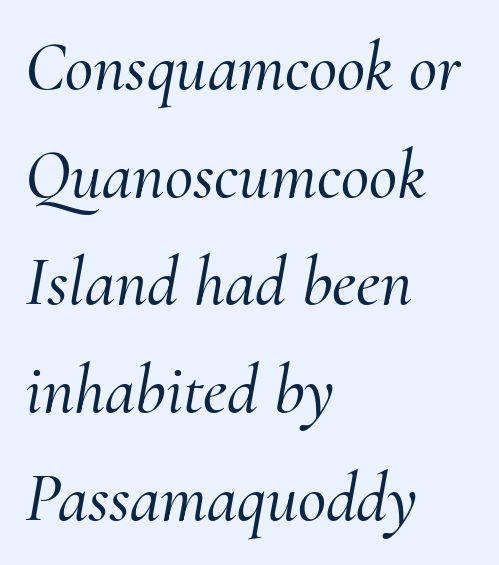
{"serif": "yes", "italic": "yes", "lean": "right", "slant_degrees": 10, "width": "normal", "stroke_contrast": "medium", "x_height": "small", "monospaced": "no", "underline": "no", "align": "left", "line_spacing": "normal", "line_spacing_ratio": 1.56, "letter_spacing": "normal", "letter_spacing_em": 0.0, "glyph_px": 69}
